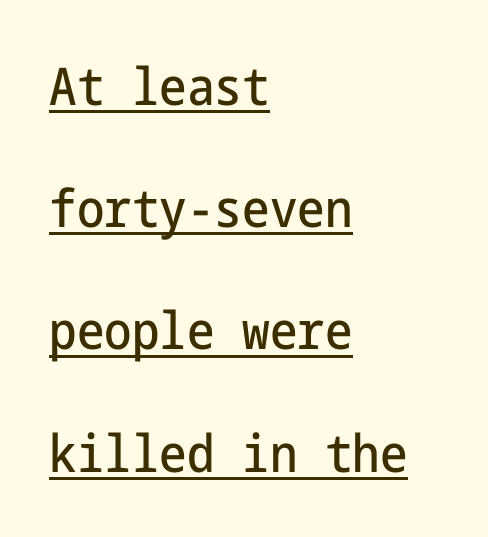
The image shows 52 px condensed sans-serif type, upright; set left-aligned, loose line spacing (2.35x), normal letter spacing, underlined; low stroke contrast and a medium x-height.
